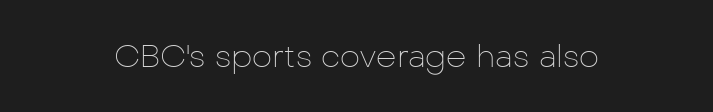
The zone under the glyphs is completely vacant. Ascenders rise straight up at ninety degrees. Type style note: lacks serifs. No letter is thick-stroked: the sample isn't bold. Look at the tracking — it's just the regular setting, nothing added.
